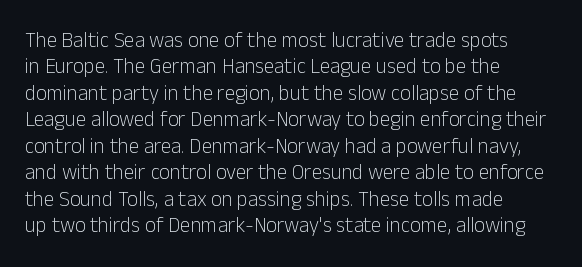
The image shows 21 px text type, upright; set left-aligned, normal line spacing (1.26x), normal letter spacing, not underlined.
